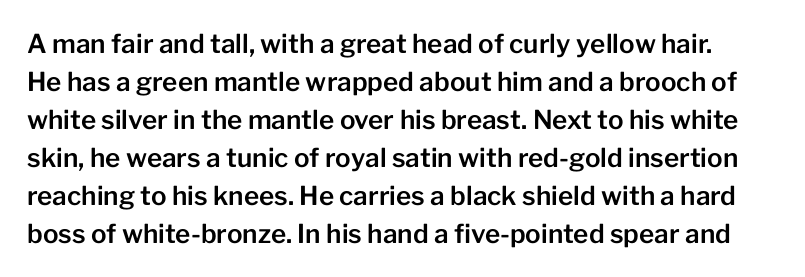
Q: Is the text italic (slanted)? A: No, it is upright.
Q: Is the text underlined? A: No.
Q: Is the spacing between letters normal or unusually wide? A: Normal.
Q: Is the spacing between lines tight, normal or loose? A: Normal.
